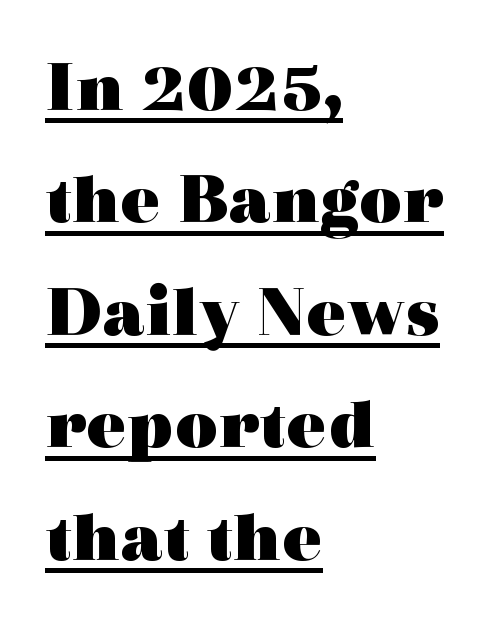
Underlining? Definitely there. Each letter keeps its own natural width here, so spacing adapts to shape. Visually the block forms a straight wall on the left and a jagged coastline on the right. The type is set solid horizontally, with unmodified tracking. A typesetter would mark this as roman, not italic.
